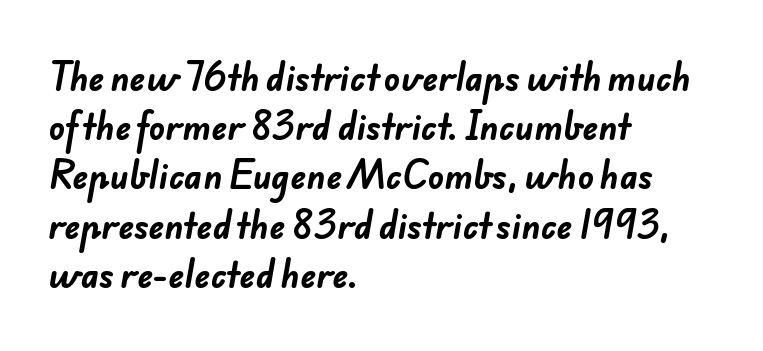
Q: Is the text bold? A: Yes.
Q: Is the typeface a serif or a sans-serif typeface? A: Sans-serif.
Q: Is the text underlined? A: No.
Q: How is the paragraph aligned? A: Left-aligned.
Q: Is the spacing between letters normal or unusually wide? A: Normal.
Q: Is the spacing between lines tight, normal or loose? A: Normal.
Q: Width (condensed, normal, or wide)? A: Normal.
Q: Stroke contrast? A: Low.
Q: x-height? A: Small.
Q: Monospaced? A: No.
